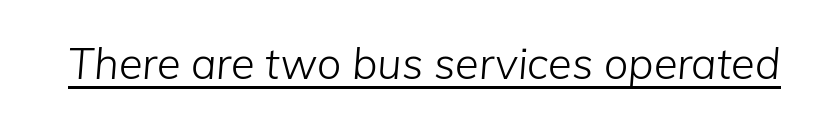
The image shows 43 px light type, italic (leaning right); set normal letter spacing, underlined; low stroke contrast and a medium x-height.
